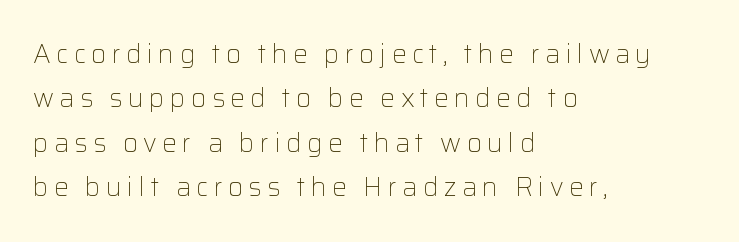
The image shows 26 px text type, upright; set left-aligned, line spacing 1.71x, unusually wide letter spacing (+0.21 em), not underlined.
